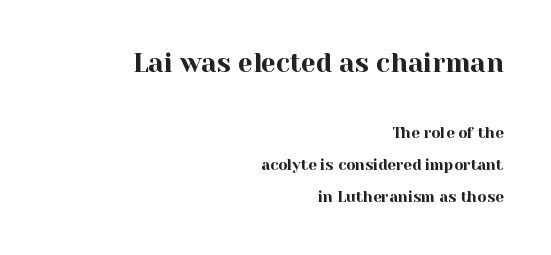
Q: Is the text italic (slanted)? A: No, it is upright.
Q: Is the text underlined? A: No.
Q: How is the paragraph aligned? A: Right-aligned.
Q: Is the spacing between letters normal or unusually wide? A: Normal.
Q: Is the spacing between lines tight, normal or loose? A: Loose.
Q: Which block of text is set in a larger size, the first (top) or the second (bottom)? A: The first (top) one.
